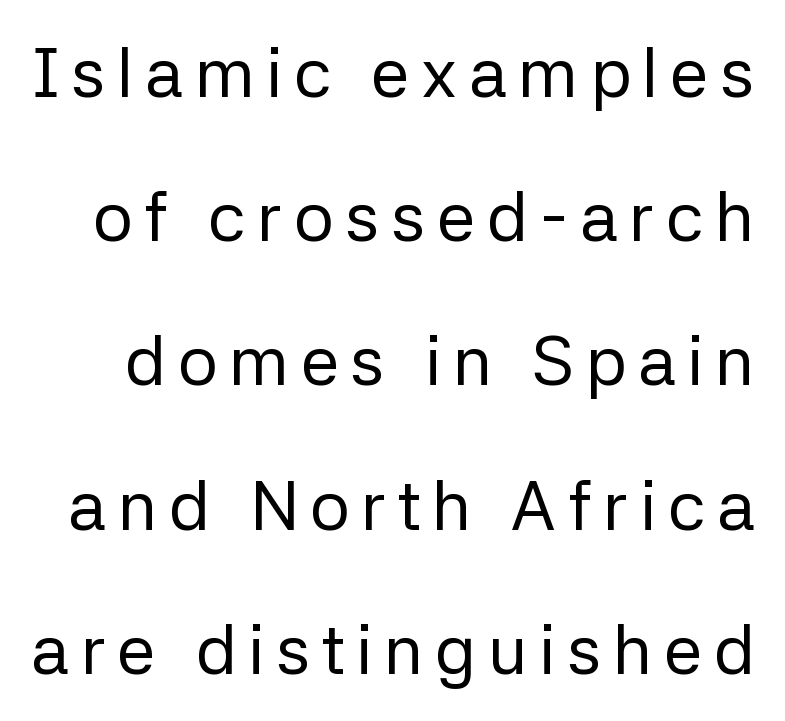
Q: Is the text bold? A: No.
Q: Is the text italic (slanted)? A: No, it is upright.
Q: Is the typeface a serif or a sans-serif typeface? A: Sans-serif.
Q: Is the text underlined? A: No.
Q: Is the spacing between lines tight, normal or loose? A: Loose.
Q: Width (condensed, normal, or wide)? A: Normal.
Q: Stroke contrast? A: Low.
Q: x-height? A: Medium.
Q: Monospaced? A: No.
